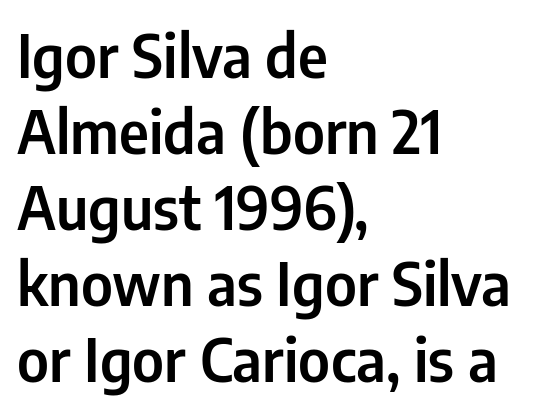
Spacing verdict: proportional, widths tailored to each character. Lines of text with bare space underneath. Ascenders rise straight up at ninety degrees. Normally led — the rows are evenly, conventionally spaced.
